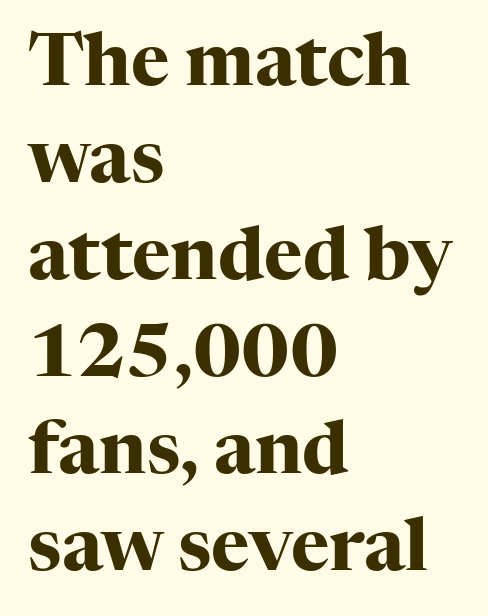
Q: Is the text bold? A: Yes.
Q: Is the text italic (slanted)? A: No, it is upright.
Q: Is the typeface a serif or a sans-serif typeface? A: Serif.
Q: Is the text underlined? A: No.
Q: How is the paragraph aligned? A: Left-aligned.
Q: Is the spacing between letters normal or unusually wide? A: Normal.
Q: Is the spacing between lines tight, normal or loose? A: Normal.
Q: Width (condensed, normal, or wide)? A: Normal.
Q: Stroke contrast? A: High.
Q: x-height? A: Medium.
Q: Monospaced? A: No.
